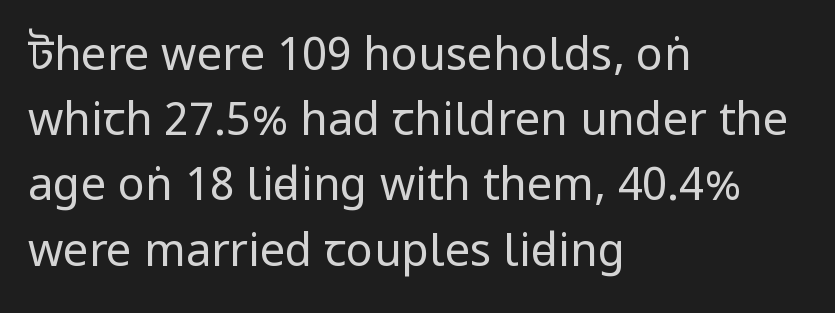
The image shows 45 px regular-weight, condensed sans-serif type, upright; set left-aligned, normal line spacing (1.45x), normal letter spacing, not underlined; low stroke contrast.
